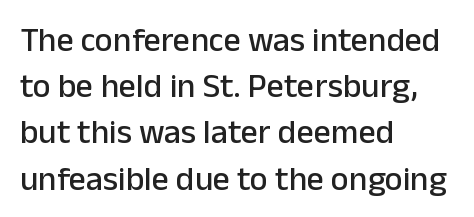
The lettering holds an erect, upright posture throughout. The space beneath each line is pristine and unruled. Regarding serifs, this sample does without them. These lines stack with their left ends in a neat column. The rendering uses natural spacing where letterforms have individual widths.
